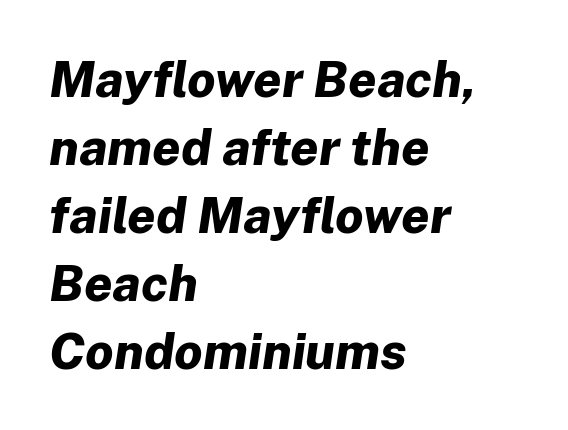
{"italic": "yes", "lean": "right", "slant_degrees": 8, "bold": "yes", "weight": "bold", "width": "normal", "stroke_contrast": "low", "x_height": "medium", "monospaced": "no", "underline": "no", "align": "left", "line_spacing": "normal", "line_spacing_ratio": 1.36, "letter_spacing": "normal", "letter_spacing_em": 0.0, "glyph_px": 50}
